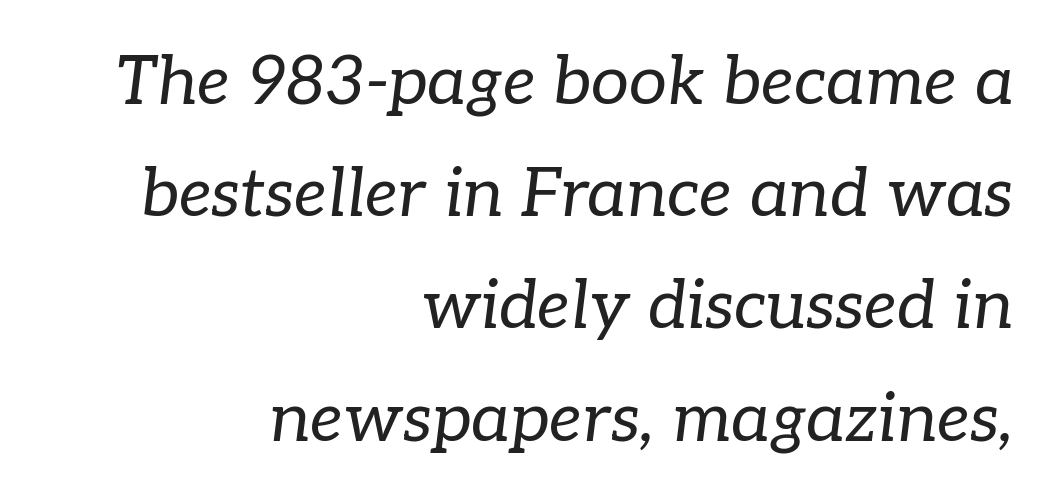
{"serif": "yes", "italic": "yes", "lean": "right", "slant_degrees": 7, "bold": "no", "weight": "regular", "width": "normal", "stroke_contrast": "low", "x_height": "medium", "monospaced": "no", "underline": "no", "align": "right", "line_spacing": "normal", "line_spacing_ratio": 1.65, "letter_spacing": "normal", "letter_spacing_em": 0.0, "glyph_px": 68}
